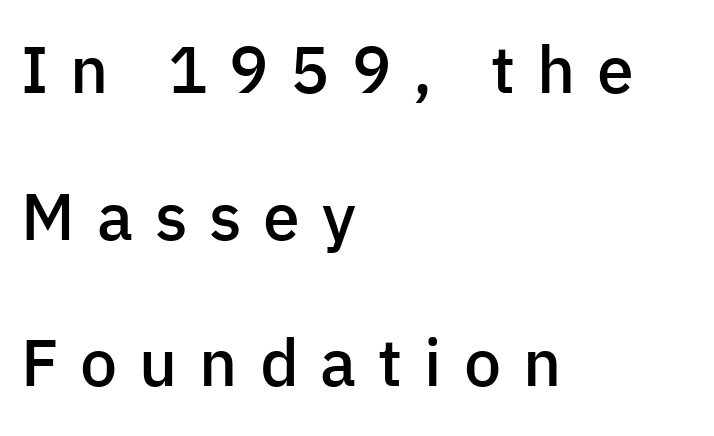
The image shows 66 px semibold sans-serif type, upright; set left-aligned, loose line spacing (2.22x), unusually wide letter spacing (+0.33 em), not underlined; low stroke contrast and a medium x-height.
